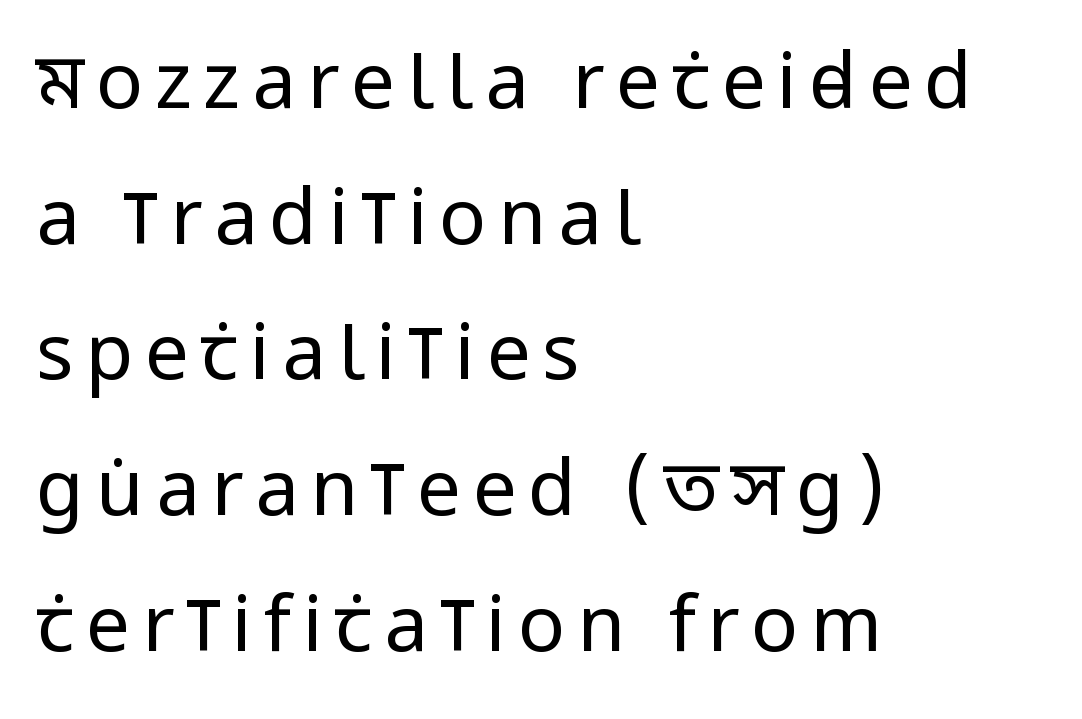
Horizontally, the lines are justified to the leading edge only. The letters carry no serifs — their stems end cleanly without finishing strokes. Vertical stems look standard width or narrower in stroke. The letters stand upright; this is a roman face. The letters advance in unequal steps, a hallmark of proportional type. Quick note: underline off.
